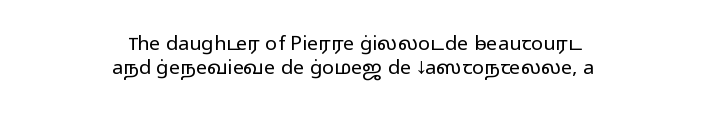
The image shows 20 px text type, upright; set centered, line spacing 1.18x, normal letter spacing, not underlined.
